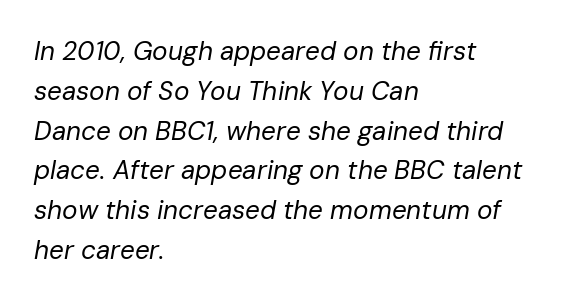
Q: Is the text bold? A: No.
Q: Is the text italic (slanted)? A: Yes, it leans right by about 10 degrees.
Q: Is the text underlined? A: No.
Q: How is the paragraph aligned? A: Left-aligned.
Q: Is the spacing between letters normal or unusually wide? A: Normal.
Q: Is the spacing between lines tight, normal or loose? A: Normal.
